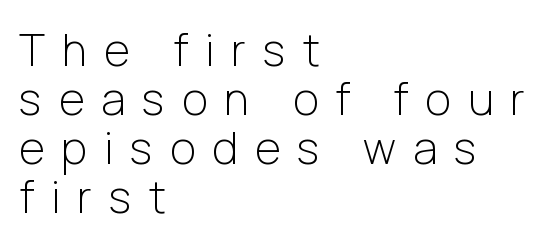
{"serif": "no", "italic": "no", "bold": "no", "weight": "light", "width": "normal", "stroke_contrast": "low", "x_height": "medium", "monospaced": "no", "underline": "no", "align": "left", "line_spacing": "tight", "line_spacing_ratio": 1.11, "letter_spacing": "wide", "letter_spacing_em": 0.39, "glyph_px": 44}
